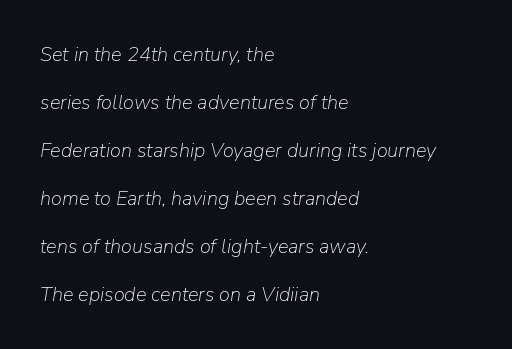
{"italic": "yes", "lean": "right", "slant_degrees": 9, "bold": "no", "underline": "no", "align": "left", "line_spacing": "loose", "line_spacing_ratio": 2.4, "letter_spacing": "normal", "letter_spacing_em": 0.0, "glyph_px": 20}
